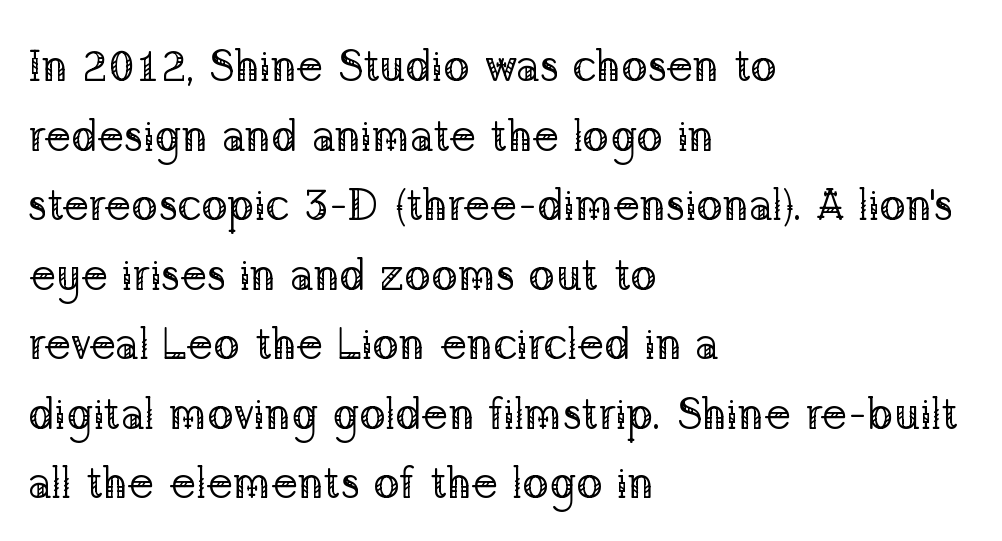
Q: Is the text bold? A: No.
Q: Is the text italic (slanted)? A: No, it is upright.
Q: Is the typeface a serif or a sans-serif typeface? A: Serif.
Q: Is the text underlined? A: No.
Q: How is the paragraph aligned? A: Left-aligned.
Q: Is the spacing between letters normal or unusually wide? A: Normal.
Q: Is the spacing between lines tight, normal or loose? A: Normal.
Q: Width (condensed, normal, or wide)? A: Normal.
Q: Stroke contrast? A: Low.
Q: x-height? A: Medium.
Q: Monospaced? A: No.
